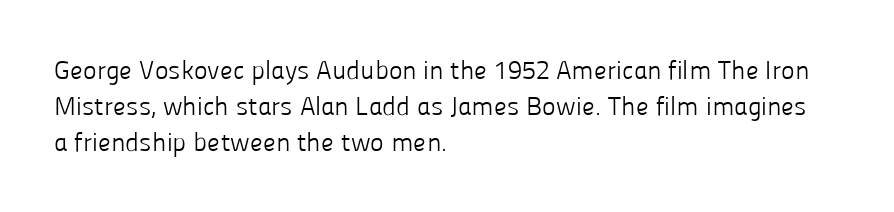
{"italic": "no", "bold": "no", "underline": "no", "align": "left", "line_spacing": "normal", "line_spacing_ratio": 1.38, "letter_spacing": "normal", "letter_spacing_em": 0.0, "glyph_px": 26}
